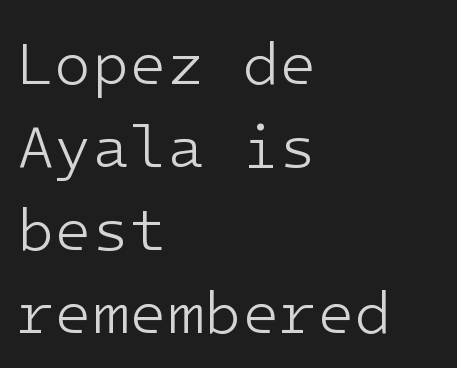
The image shows 61 px light sans-serif type, upright; set left-aligned, normal line spacing (1.36x), normal letter spacing, not underlined; low stroke contrast and a medium x-height.
